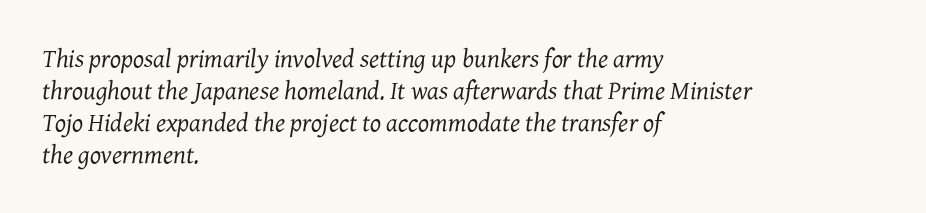
The image shows 26 px text type, italic (leaning right); set left-aligned, line spacing 1.23x, normal letter spacing, not underlined.
